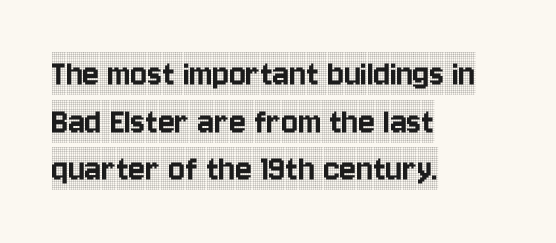
Q: Is the text italic (slanted)? A: No, it is upright.
Q: Is the typeface a serif or a sans-serif typeface? A: Serif.
Q: Is the text underlined? A: No.
Q: How is the paragraph aligned? A: Left-aligned.
Q: Is the spacing between letters normal or unusually wide? A: Normal.
Q: Width (condensed, normal, or wide)? A: Condensed.
Q: x-height? A: Large.
Q: Monospaced? A: No.
